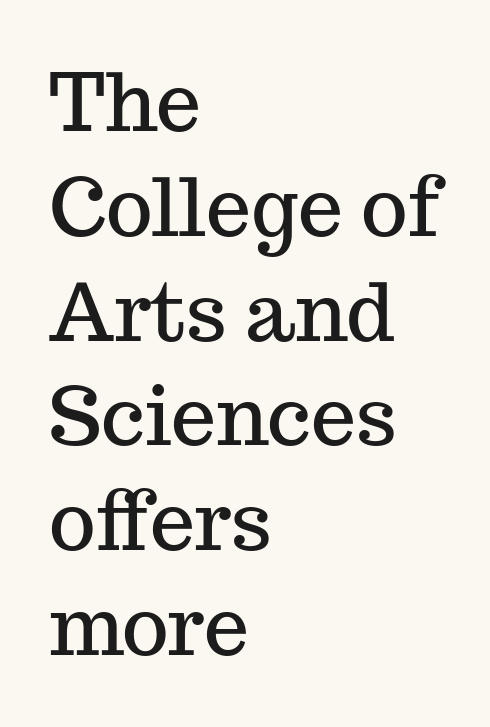
{"serif": "yes", "italic": "no", "width": "normal", "stroke_contrast": "medium", "x_height": "medium", "monospaced": "no", "underline": "no", "align": "left", "line_spacing": "normal", "line_spacing_ratio": 1.31, "letter_spacing": "normal", "letter_spacing_em": 0.0, "glyph_px": 80}
